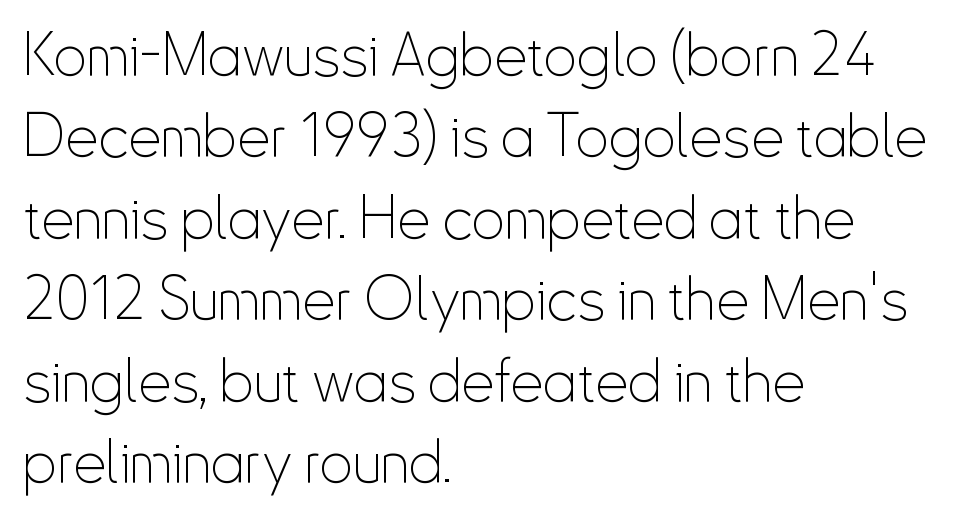
Q: Is the text bold? A: No.
Q: Is the text italic (slanted)? A: No, it is upright.
Q: Is the typeface a serif or a sans-serif typeface? A: Sans-serif.
Q: Is the text underlined? A: No.
Q: How is the paragraph aligned? A: Left-aligned.
Q: Is the spacing between letters normal or unusually wide? A: Normal.
Q: Is the spacing between lines tight, normal or loose? A: Normal.
Q: Width (condensed, normal, or wide)? A: Condensed.
Q: Stroke contrast? A: Low.
Q: x-height? A: Small.
Q: Monospaced? A: No.
